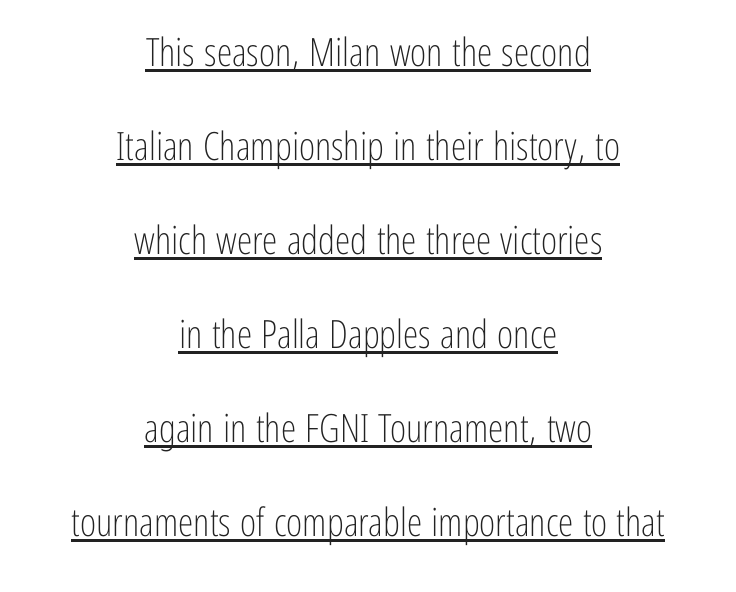
{"serif": "no", "italic": "no", "bold": "no", "weight": "light", "width": "condensed", "stroke_contrast": "low", "x_height": "medium", "monospaced": "no", "underline": "yes", "align": "center", "line_spacing": "loose", "line_spacing_ratio": 2.41, "letter_spacing": "normal", "letter_spacing_em": 0.0, "glyph_px": 39}
